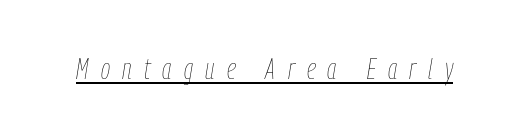
Character widths vary here, with narrow letters taking less room than wide ones. The whole block is typeset with a tilt. The passage shown is underscored from start to finish. The font is comparable to plain body text, perhaps lighter. You could only call the tracking loose — the letters float apart.
